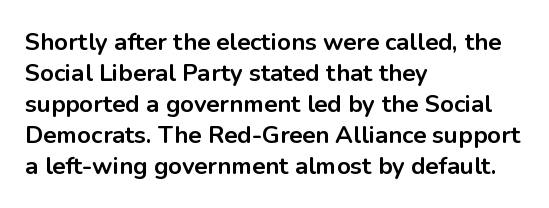
{"italic": "no", "bold": "yes", "underline": "no", "align": "left", "line_spacing": "normal", "line_spacing_ratio": 1.29, "letter_spacing": "normal", "letter_spacing_em": 0.0, "glyph_px": 24}
